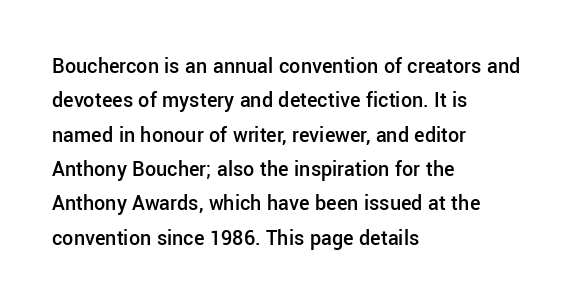
Q: Is the text bold? A: Semi-bold.
Q: Is the text italic (slanted)? A: No, it is upright.
Q: Is the text underlined? A: No.
Q: How is the paragraph aligned? A: Left-aligned.
Q: Is the spacing between letters normal or unusually wide? A: Normal.
Q: Is the spacing between lines tight, normal or loose? A: Normal.
